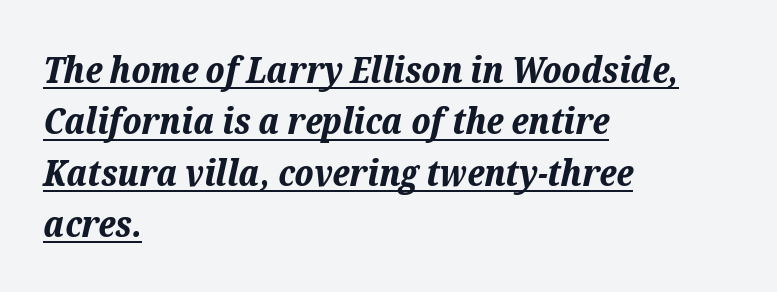
Q: Is the text bold? A: Yes.
Q: Is the text italic (slanted)? A: Yes, it leans right by about 12 degrees.
Q: Is the text underlined? A: Yes.
Q: How is the paragraph aligned? A: Left-aligned.
Q: Is the spacing between letters normal or unusually wide? A: Normal.
Q: Is the spacing between lines tight, normal or loose? A: Normal.
Q: Width (condensed, normal, or wide)? A: Normal.
Q: Stroke contrast? A: Low.
Q: x-height? A: Medium.
Q: Monospaced? A: No.
